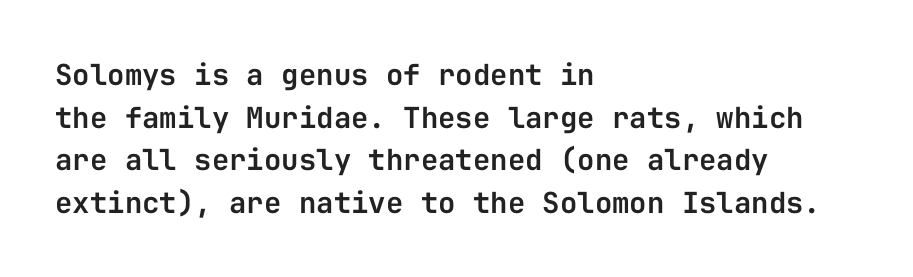
Q: Is the text italic (slanted)? A: No, it is upright.
Q: Is the typeface a serif or a sans-serif typeface? A: Sans-serif.
Q: Is the text underlined? A: No.
Q: How is the paragraph aligned? A: Left-aligned.
Q: Is the spacing between letters normal or unusually wide? A: Normal.
Q: Is the spacing between lines tight, normal or loose? A: Normal.
Q: Width (condensed, normal, or wide)? A: Normal.
Q: Stroke contrast? A: Low.
Q: x-height? A: Medium.
Q: Monospaced? A: Yes.
